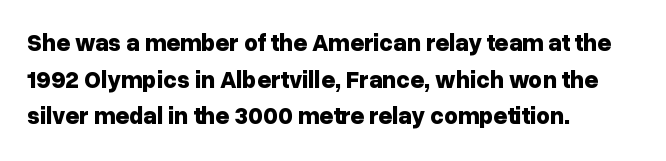
The image shows 24 px bold type, upright; set left-aligned, normal line spacing (1.53x), normal letter spacing, not underlined.
